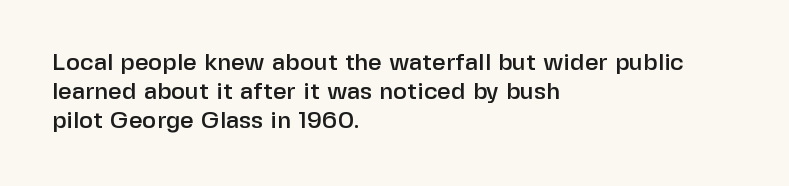
{"italic": "no", "underline": "no", "align": "left", "line_spacing_ratio": 1.21, "letter_spacing": "normal", "letter_spacing_em": 0.0, "glyph_px": 24}
